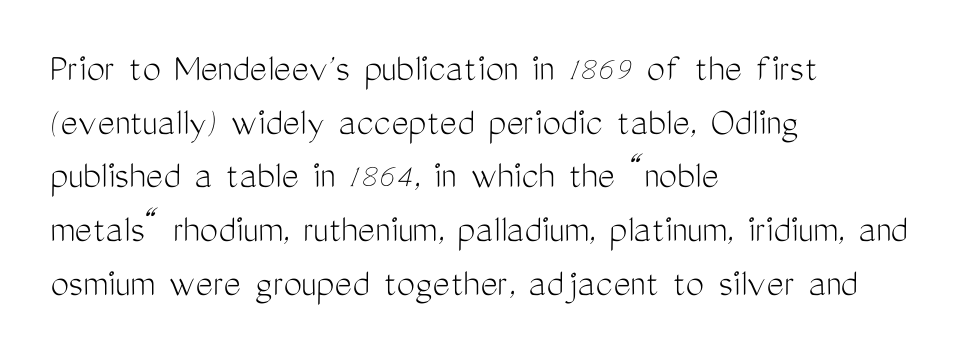
Q: Is the text bold? A: No.
Q: Is the text italic (slanted)? A: No, it is upright.
Q: Is the typeface a serif or a sans-serif typeface? A: Sans-serif.
Q: Is the text underlined? A: No.
Q: How is the paragraph aligned? A: Left-aligned.
Q: Is the spacing between letters normal or unusually wide? A: Normal.
Q: Is the spacing between lines tight, normal or loose? A: Normal.
Q: Width (condensed, normal, or wide)? A: Condensed.
Q: Stroke contrast? A: Medium.
Q: x-height? A: Medium.
Q: Monospaced? A: No.
